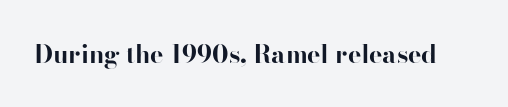
Underlining? Definitely not there. Strong, thick strokes mark this as bold type. This sample uses an upright cut, with every glyph sitting square on the baseline. A typesetter would call this zero additional tracking.
